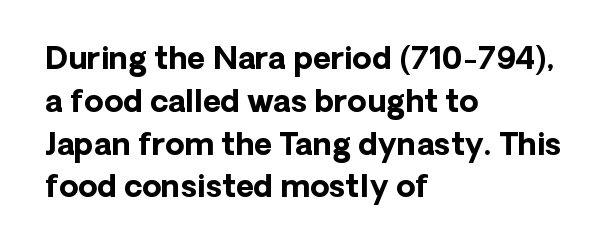
The image shows 31 px bold sans-serif type, upright; set left-aligned, normal line spacing (1.38x), normal letter spacing, not underlined; low stroke contrast and a medium x-height.
